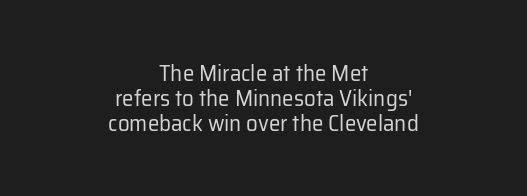
{"italic": "no", "bold": "no", "underline": "no", "align": "center", "line_spacing": "tight", "line_spacing_ratio": 1.09, "letter_spacing": "normal", "letter_spacing_em": 0.0, "glyph_px": 23}
